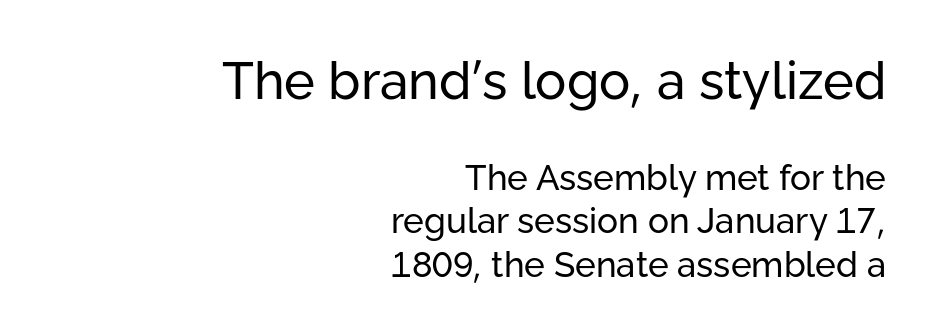
The image shows 52 px regular-weight sans-serif type, upright; set right-aligned, line spacing 1.24x, normal letter spacing, not underlined; the first (top) block is 1.49x larger; low stroke contrast and a medium x-height.
